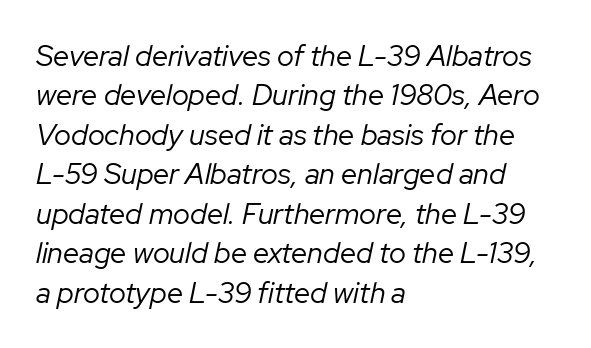
{"italic": "yes", "lean": "right", "slant_degrees": 12, "bold": "no", "weight": "regular", "width": "normal", "stroke_contrast": "low", "x_height": "medium", "monospaced": "no", "underline": "no", "align": "left", "line_spacing": "normal", "line_spacing_ratio": 1.36, "letter_spacing": "normal", "letter_spacing_em": 0.0, "glyph_px": 29}
